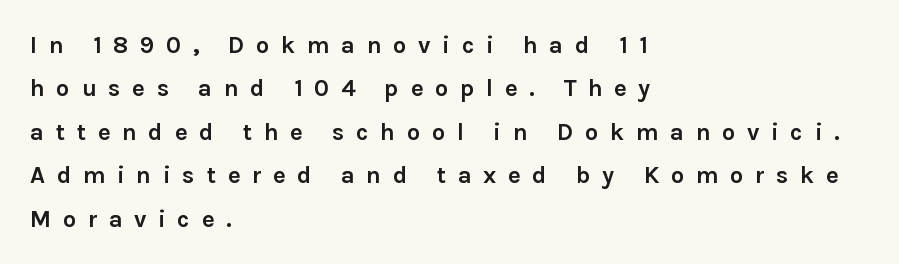
Q: Is the text bold? A: Yes.
Q: Is the text italic (slanted)? A: No, it is upright.
Q: Is the text underlined? A: No.
Q: How is the paragraph aligned? A: Left-aligned.
Q: Is the spacing between letters normal or unusually wide? A: Unusually wide.
